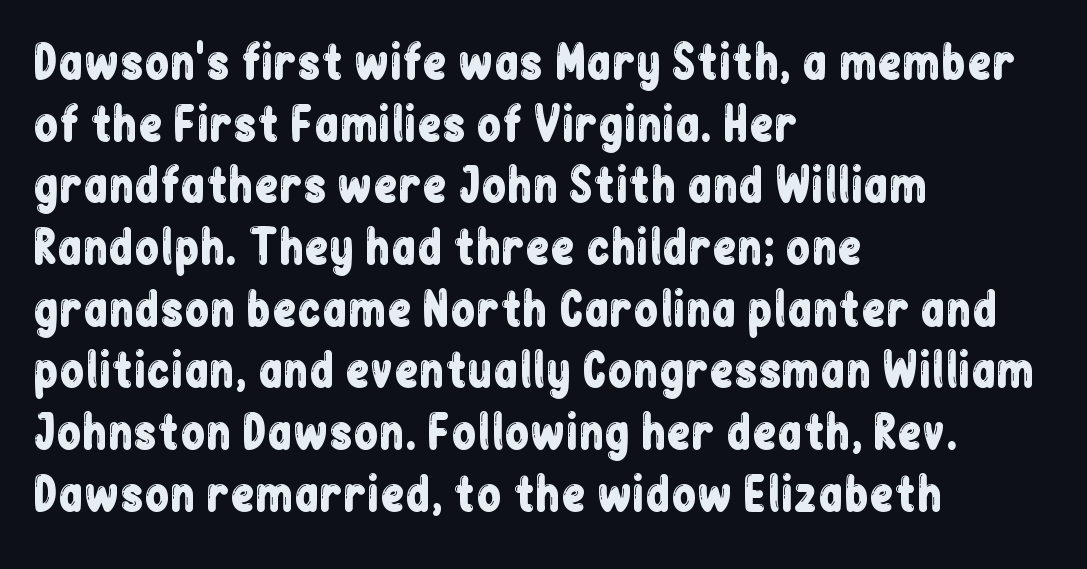
{"serif": "no", "italic": "no", "width": "condensed", "stroke_contrast": "low", "x_height": "medium", "monospaced": "no", "underline": "no", "align": "left", "line_spacing": "normal", "line_spacing_ratio": 1.37, "letter_spacing": "normal", "letter_spacing_em": 0.0, "glyph_px": 45}
